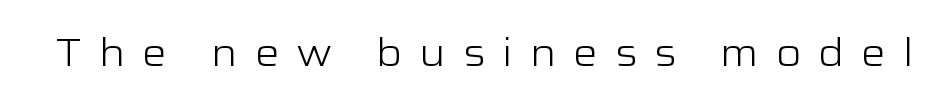
Q: Is the text bold? A: No.
Q: Is the text italic (slanted)? A: No, it is upright.
Q: Is the typeface a serif or a sans-serif typeface? A: Sans-serif.
Q: Is the text underlined? A: No.
Q: Is the spacing between letters normal or unusually wide? A: Unusually wide.
Q: Width (condensed, normal, or wide)? A: Wide.
Q: Stroke contrast? A: Low.
Q: x-height? A: Medium.
Q: Monospaced? A: No.
